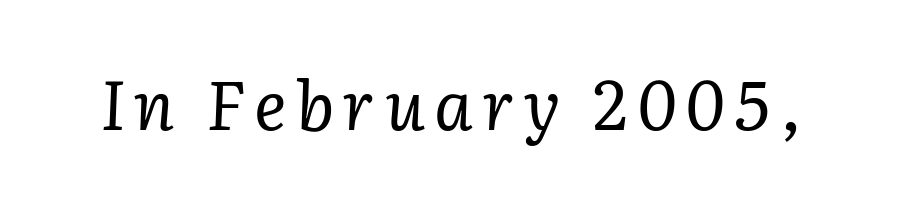
Q: Is the text bold? A: No.
Q: Is the text italic (slanted)? A: Yes, it leans right by about 2 degrees.
Q: Is the typeface a serif or a sans-serif typeface? A: Serif.
Q: Is the text underlined? A: No.
Q: Width (condensed, normal, or wide)? A: Normal.
Q: Stroke contrast? A: Low.
Q: x-height? A: Medium.
Q: Monospaced? A: No.
